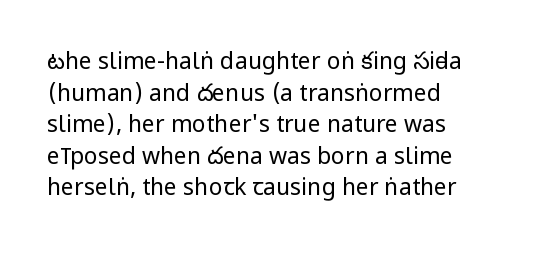
Q: Is the text bold? A: No.
Q: Is the text italic (slanted)? A: No, it is upright.
Q: Is the text underlined? A: No.
Q: How is the paragraph aligned? A: Left-aligned.
Q: Is the spacing between letters normal or unusually wide? A: Normal.
Q: Is the spacing between lines tight, normal or loose? A: Normal.
